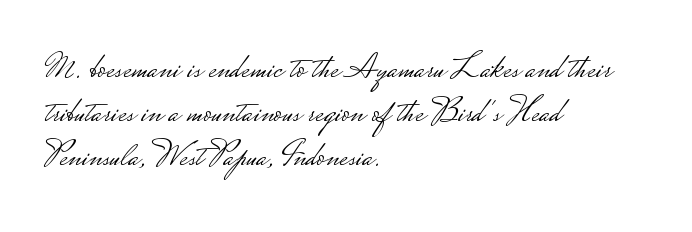
The image shows 36 px light, wide sans-serif type; set left-aligned, line spacing 1.22x, normal letter spacing, not underlined; low stroke contrast.
